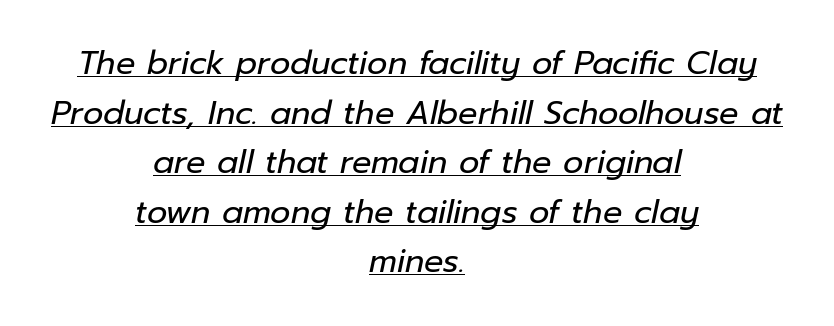
Q: Is the text bold? A: No.
Q: Is the text italic (slanted)? A: Yes, it leans right by about 12 degrees.
Q: Is the text underlined? A: Yes.
Q: How is the paragraph aligned? A: Centered.
Q: Is the spacing between letters normal or unusually wide? A: Normal.
Q: Is the spacing between lines tight, normal or loose? A: Normal.
Q: Width (condensed, normal, or wide)? A: Normal.
Q: Stroke contrast? A: Low.
Q: x-height? A: Medium.
Q: Monospaced? A: No.
